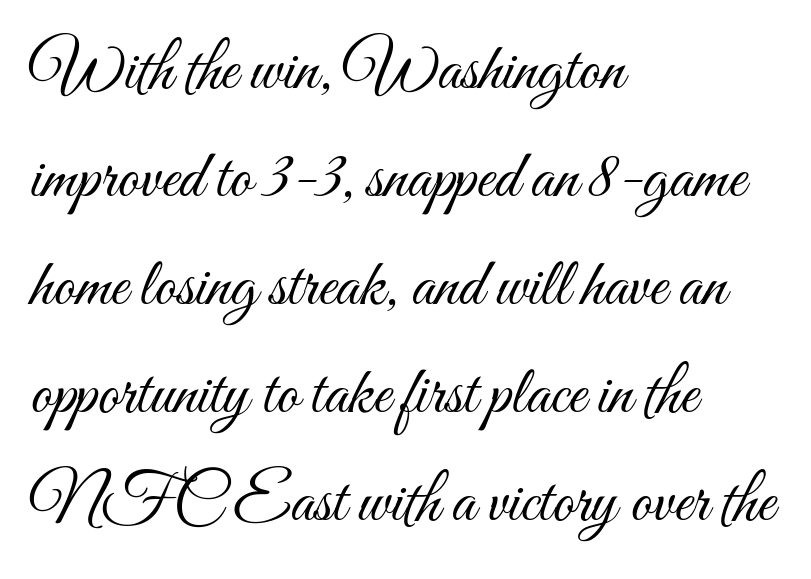
The image shows 68 px light, condensed type; set left-aligned, normal line spacing (1.59x), normal letter spacing, not underlined; medium stroke contrast and a small x-height.
